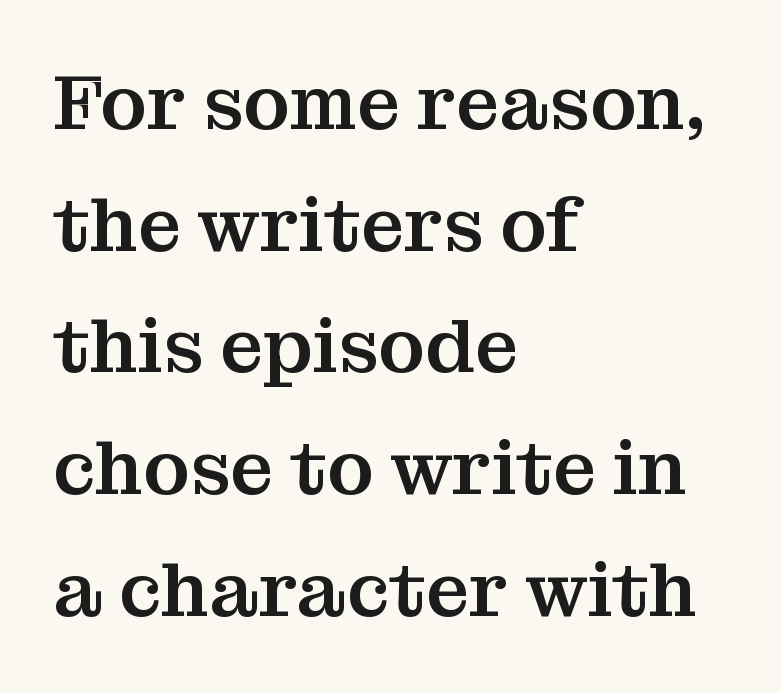
The passage shown is typed in a proportional face where columns would drift. The font family rendered here belongs to the serif group. Is there any slant? The stems are plumb. These lines are set flush left with a ragged right edge. The passage shown stacks its lines at a standard gap. Clear beneath every line of the passage.
